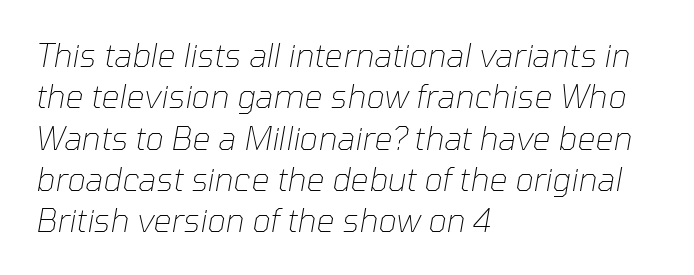
{"italic": "yes", "lean": "right", "slant_degrees": 10, "bold": "no", "weight": "thin", "width": "normal", "stroke_contrast": "low", "x_height": "medium", "monospaced": "no", "underline": "no", "align": "left", "line_spacing": "normal", "line_spacing_ratio": 1.29, "letter_spacing": "normal", "letter_spacing_em": 0.0, "glyph_px": 32}
